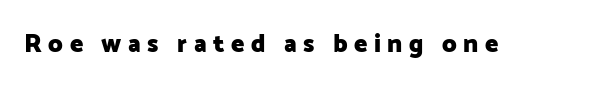
Q: Is the text bold? A: Yes.
Q: Is the text italic (slanted)? A: No, it is upright.
Q: Is the text underlined? A: No.
Q: Is the spacing between letters normal or unusually wide? A: Unusually wide.
